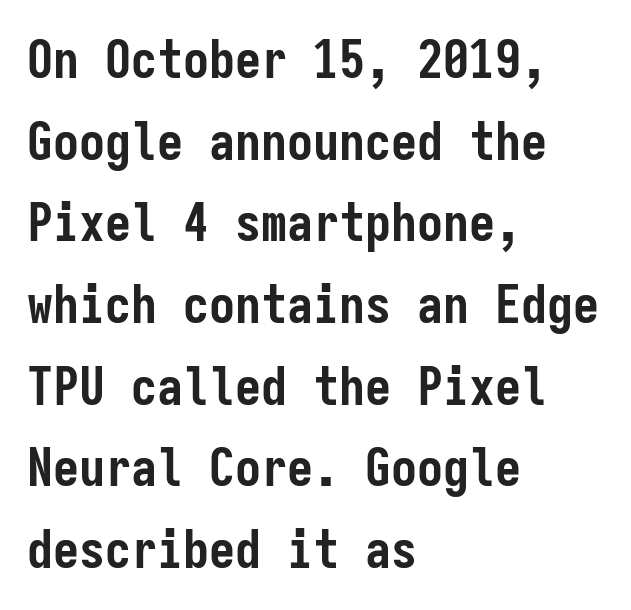
The image shows 52 px semibold, condensed sans-serif type, upright, monospaced; set left-aligned, normal line spacing (1.57x), normal letter spacing, not underlined; low stroke contrast and a medium x-height.
